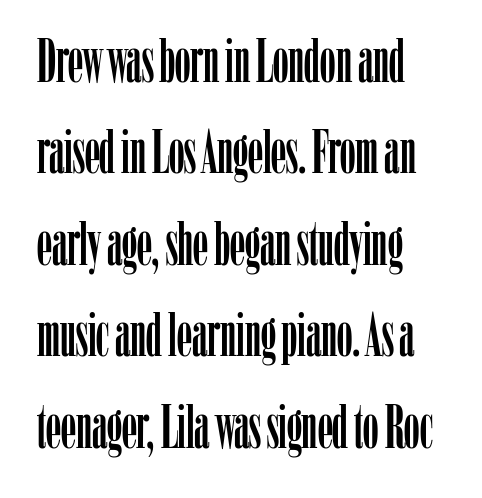
Q: Is the text italic (slanted)? A: No, it is upright.
Q: Is the typeface a serif or a sans-serif typeface? A: Serif.
Q: Is the text underlined? A: No.
Q: How is the paragraph aligned? A: Left-aligned.
Q: Is the spacing between letters normal or unusually wide? A: Normal.
Q: Is the spacing between lines tight, normal or loose? A: Normal.
Q: Width (condensed, normal, or wide)? A: Condensed.
Q: Stroke contrast? A: Low.
Q: x-height? A: Medium.
Q: Monospaced? A: No.
